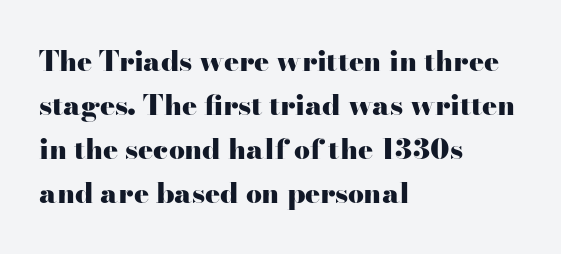
{"serif": "yes", "italic": "no", "bold": "yes", "weight": "heavy", "width": "wide", "stroke_contrast": "high", "x_height": "small", "monospaced": "no", "underline": "no", "align": "left", "line_spacing": "normal", "line_spacing_ratio": 1.57, "letter_spacing": "normal", "letter_spacing_em": 0.0, "glyph_px": 28}
